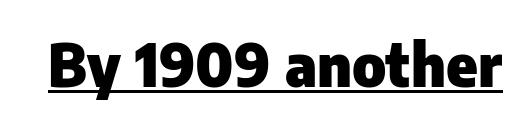
{"serif": "no", "italic": "no", "bold": "yes", "weight": "heavy", "width": "normal", "stroke_contrast": "low", "x_height": "medium", "monospaced": "no", "underline": "yes", "letter_spacing": "normal", "letter_spacing_em": 0.0, "glyph_px": 59}
